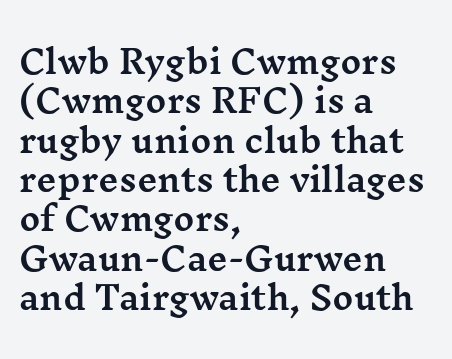
Proportional: the letters do not fall into vertical columns. Ordinary non-slanted type is in use. The letters carry serifs — small finishing strokes at the ends of their stems. The compositor pushed each line to the left boundary.
